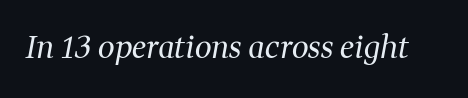
{"serif": "yes", "italic": "yes", "lean": "right", "slant_degrees": 11, "bold": "no", "weight": "regular", "width": "normal", "stroke_contrast": "medium", "x_height": "medium", "monospaced": "no", "underline": "no", "letter_spacing": "normal", "letter_spacing_em": 0.0, "glyph_px": 30}
